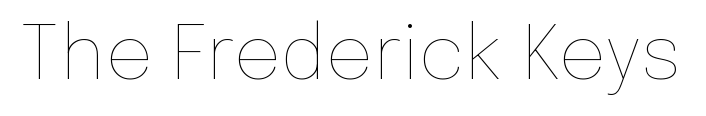
{"italic": "no", "bold": "no", "weight": "thin", "width": "normal", "stroke_contrast": "low", "x_height": "medium", "monospaced": "no", "underline": "no", "letter_spacing": "normal", "letter_spacing_em": 0.0, "glyph_px": 75}
